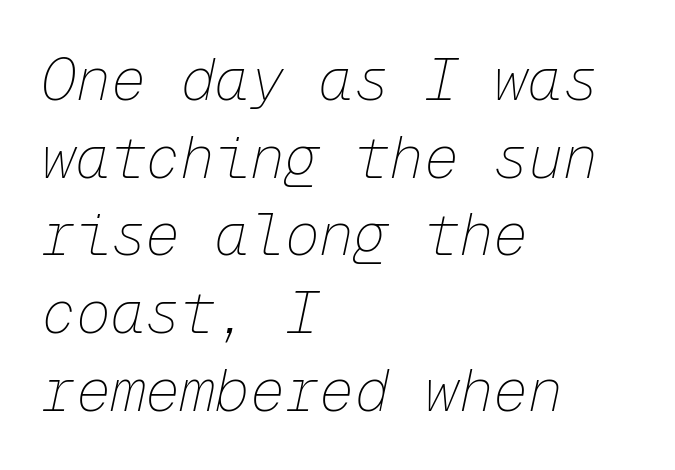
{"italic": "yes", "lean": "right", "slant_degrees": 12, "bold": "no", "weight": "thin", "width": "normal", "stroke_contrast": "low", "x_height": "medium", "monospaced": "yes", "underline": "no", "align": "left", "line_spacing": "normal", "line_spacing_ratio": 1.34, "letter_spacing": "normal", "letter_spacing_em": 0.0, "glyph_px": 58}
